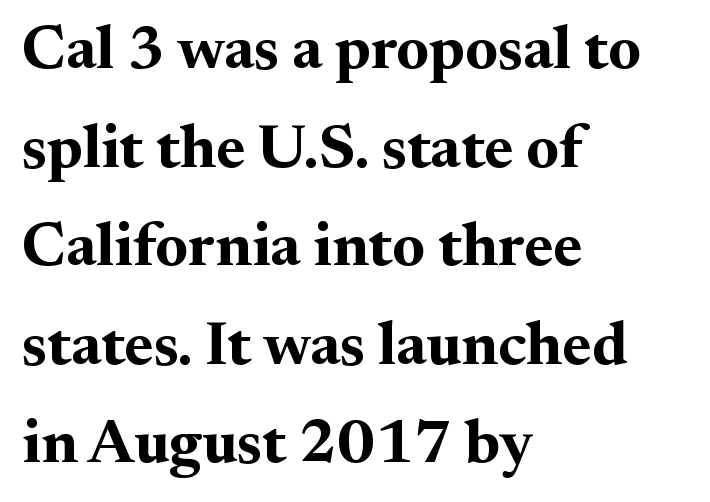
{"serif": "yes", "italic": "no", "bold": "yes", "weight": "bold", "width": "normal", "stroke_contrast": "medium", "x_height": "small", "monospaced": "no", "underline": "no", "align": "left", "line_spacing": "normal", "line_spacing_ratio": 1.59, "letter_spacing": "normal", "letter_spacing_em": 0.0, "glyph_px": 62}
